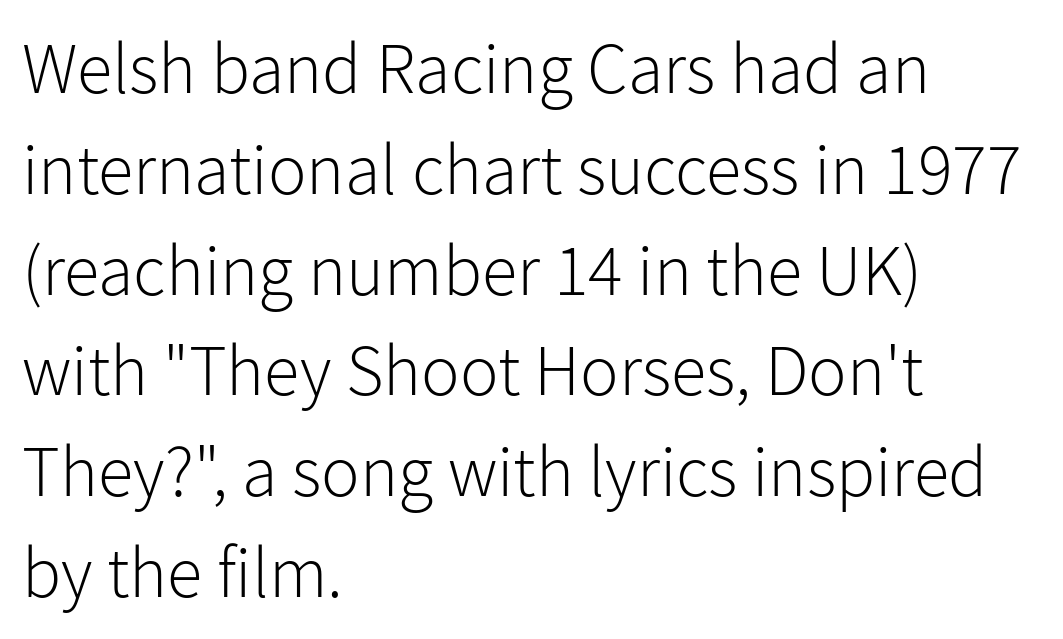
{"serif": "no", "italic": "no", "bold": "no", "weight": "light", "width": "normal", "stroke_contrast": "low", "x_height": "medium", "monospaced": "no", "underline": "no", "align": "left", "line_spacing": "normal", "line_spacing_ratio": 1.4, "letter_spacing": "normal", "letter_spacing_em": 0.0, "glyph_px": 72}
